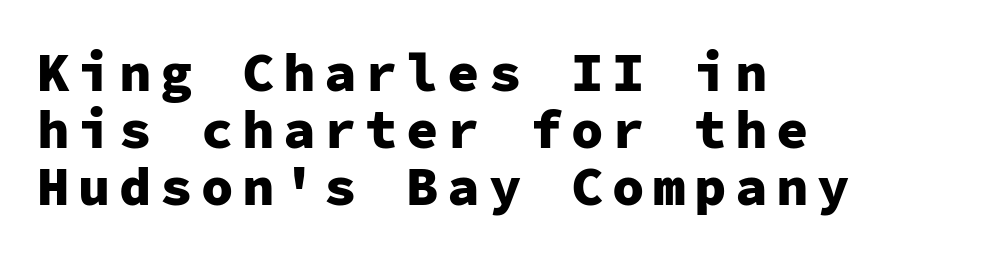
Q: Is the text bold? A: Yes.
Q: Is the text italic (slanted)? A: No, it is upright.
Q: Is the typeface a serif or a sans-serif typeface? A: Sans-serif.
Q: Is the text underlined? A: No.
Q: How is the paragraph aligned? A: Left-aligned.
Q: Is the spacing between lines tight, normal or loose? A: Tight.
Q: Width (condensed, normal, or wide)? A: Normal.
Q: Stroke contrast? A: Low.
Q: x-height? A: Medium.
Q: Monospaced? A: Yes.
